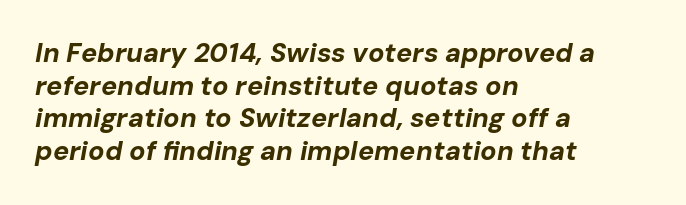
The image shows 27 px bold type, italic (leaning right); set left-aligned, line spacing 1.21x, normal letter spacing, not underlined.
